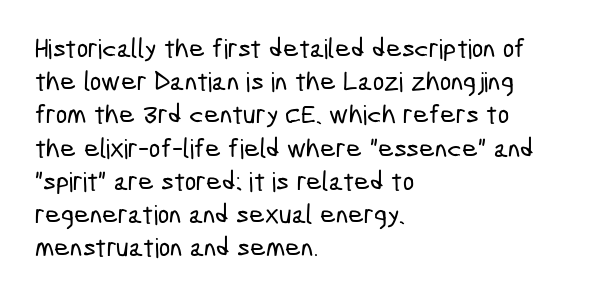
The face used here is rendered with its standard letterfit. Descender tails drop into unmarked territory. The setting favours the left margin, as ordinary paragraphs usually do.
